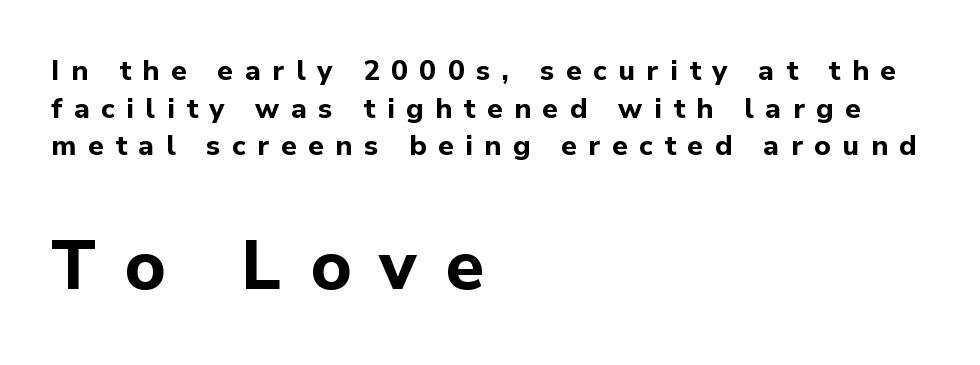
The image shows 69 px bold sans-serif type, upright; set left-aligned, normal line spacing (1.34x), unusually wide letter spacing (+0.41 em), not underlined; the second (bottom) block is 2.46x larger; low stroke contrast and a medium x-height.
